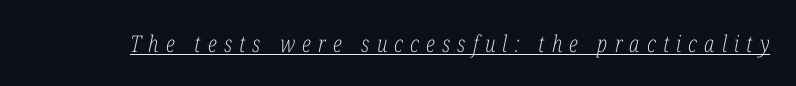
{"italic": "yes", "lean": "right", "slant_degrees": 12, "bold": "no", "underline": "yes", "letter_spacing": "wide", "letter_spacing_em": 0.31, "glyph_px": 23}
